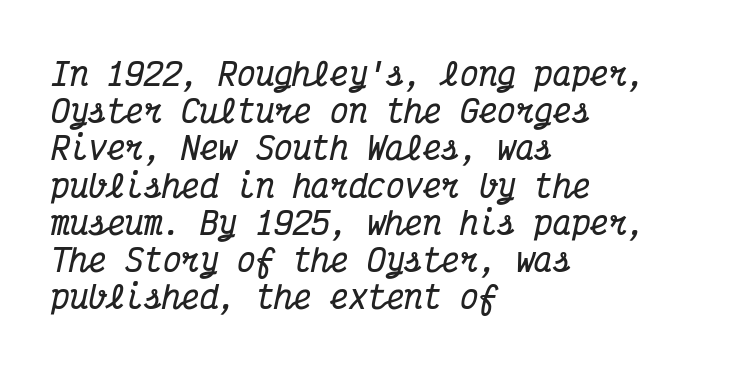
Fixed-width glyphs throughout — classic coding-font behaviour. Compared with ordinary roman type, these characters are visibly tilted. Does the copy run flush right? No — it runs flush left. The foot of each line stays bare and open. Letter spacing: default. Note: serifs present on the glyphs.
